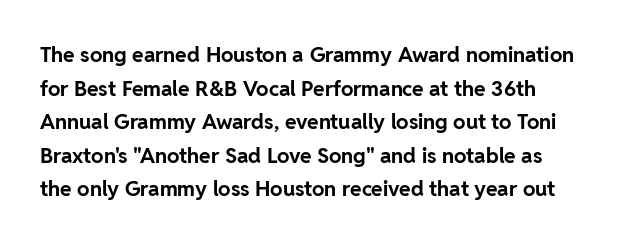
Q: Is the text bold? A: Yes.
Q: Is the text italic (slanted)? A: No, it is upright.
Q: Is the text underlined? A: No.
Q: Is the spacing between letters normal or unusually wide? A: Normal.
Q: Is the spacing between lines tight, normal or loose? A: Normal.
